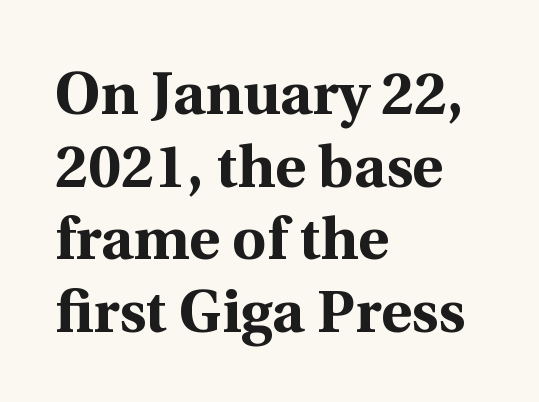
The image shows 59 px bold serif type, upright; set left-aligned, line spacing 1.23x, normal letter spacing, not underlined; a medium x-height.
